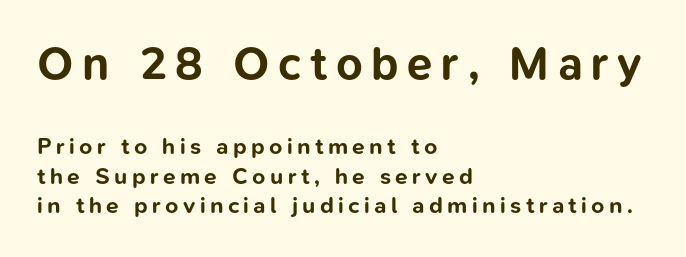
{"serif": "no", "italic": "no", "bold": "yes", "weight": "bold", "width": "normal", "stroke_contrast": "low", "x_height": "medium", "monospaced": "no", "underline": "no", "align": "left", "line_spacing": "normal", "line_spacing_ratio": 1.29, "larger_block": "first", "size_ratio": 2.0, "glyph_px": 46}
